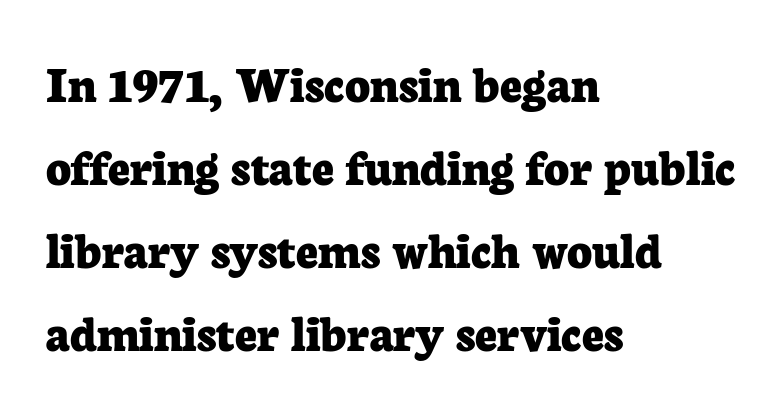
{"serif": "yes", "italic": "no", "bold": "yes", "weight": "bold", "width": "normal", "stroke_contrast": "low", "x_height": "medium", "monospaced": "no", "underline": "no", "align": "left", "line_spacing": "normal", "line_spacing_ratio": 1.54, "letter_spacing": "normal", "letter_spacing_em": 0.0, "glyph_px": 54}
